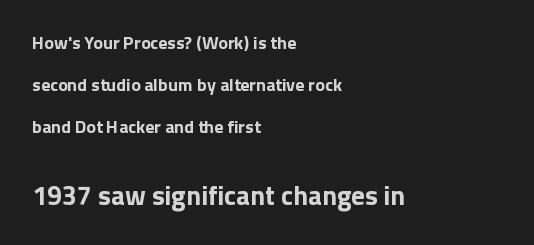
Q: Is the text bold? A: Yes.
Q: Is the text italic (slanted)? A: No, it is upright.
Q: Is the text underlined? A: No.
Q: How is the paragraph aligned? A: Left-aligned.
Q: Is the spacing between letters normal or unusually wide? A: Normal.
Q: Is the spacing between lines tight, normal or loose? A: Loose.
Q: Which block of text is set in a larger size, the first (top) or the second (bottom)? A: The second (bottom) one.
